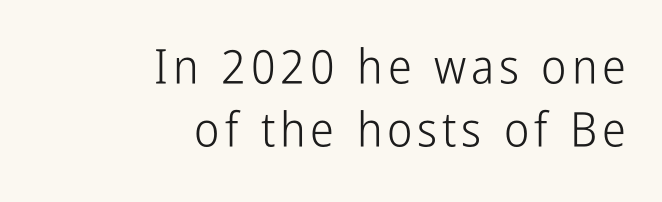
The image shows 48 px light, condensed sans-serif type, upright; set right-aligned, normal line spacing (1.31x), not underlined; low stroke contrast and a medium x-height.
